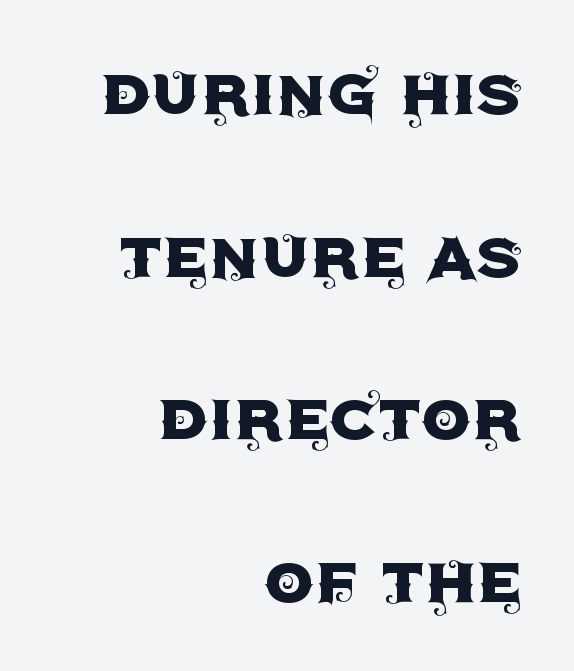
Reading down the block, your eye finds every line finishing at a fixed right position. A typesetter would mark this as roman, not italic. Compared with typical paragraphs, the rows here are farther apart. Type without underlining. Nope, no serifs anywhere on these letters.
